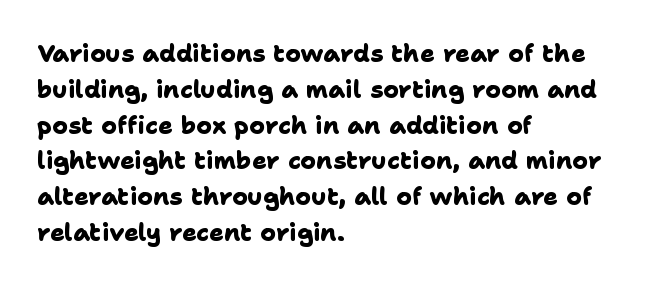
Where is the straight margin? On the left. Typographic density is high because the face is bold. Each new line begins a customary step beneath the previous one. This rendering leaves character spacing at its baseline value.
